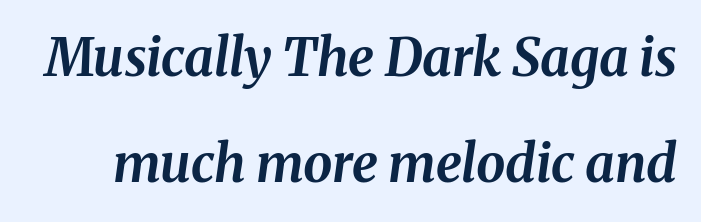
The image shows 52 px bold type, italic (leaning right); set loose line spacing (2.04x), normal letter spacing, not underlined; medium stroke contrast and a medium x-height.
